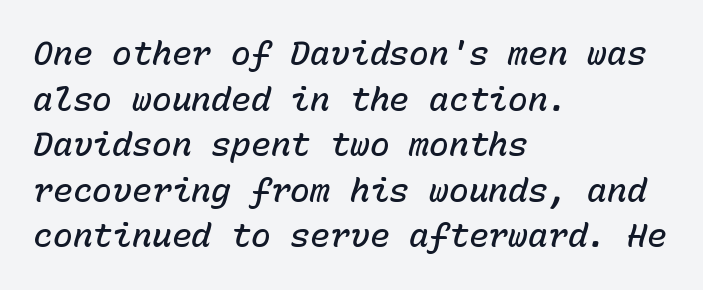
The image shows 33 px semibold type, italic (leaning right), monospaced; set left-aligned, normal line spacing (1.38x), normal letter spacing, not underlined; low stroke contrast and a medium x-height.
